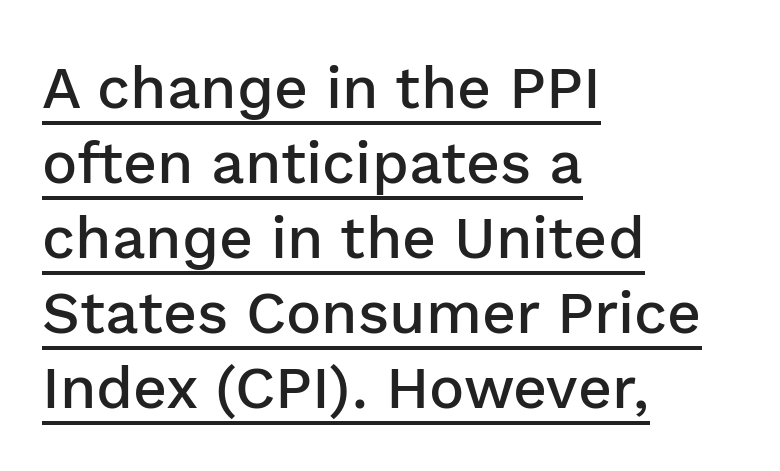
{"serif": "no", "italic": "no", "bold": "semi", "weight": "semibold", "width": "normal", "stroke_contrast": "low", "x_height": "medium", "monospaced": "no", "underline": "yes", "align": "left", "line_spacing": "normal", "line_spacing_ratio": 1.27, "letter_spacing": "normal", "letter_spacing_em": 0.0, "glyph_px": 59}
